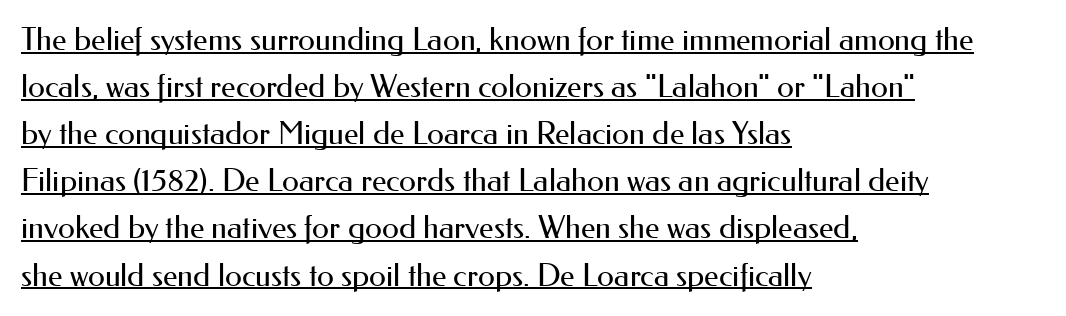
{"serif": "no", "italic": "no", "bold": "no", "weight": "regular", "width": "normal", "stroke_contrast": "medium", "x_height": "small", "monospaced": "no", "underline": "yes", "align": "left", "line_spacing": "normal", "line_spacing_ratio": 1.52, "letter_spacing": "normal", "letter_spacing_em": 0.0, "glyph_px": 31}
